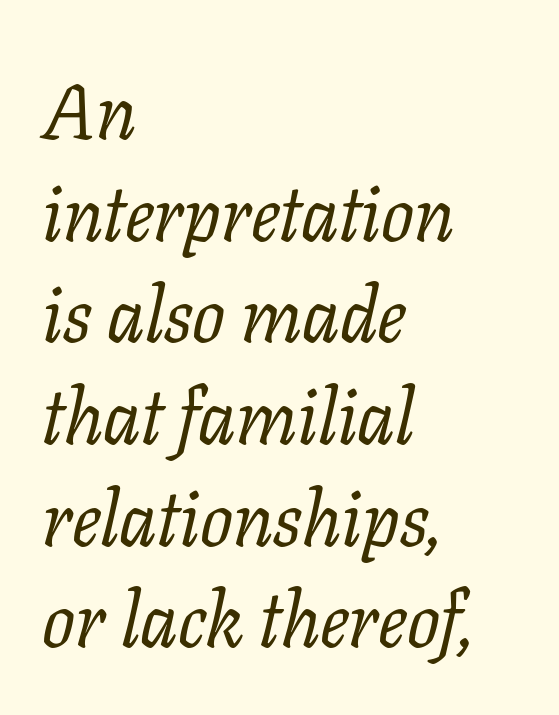
Q: Is the text bold? A: No.
Q: Is the text italic (slanted)? A: Yes, it leans right by about 11 degrees.
Q: Is the typeface a serif or a sans-serif typeface? A: Serif.
Q: Is the text underlined? A: No.
Q: How is the paragraph aligned? A: Left-aligned.
Q: Is the spacing between letters normal or unusually wide? A: Normal.
Q: Is the spacing between lines tight, normal or loose? A: Normal.
Q: Width (condensed, normal, or wide)? A: Normal.
Q: Stroke contrast? A: Low.
Q: x-height? A: Medium.
Q: Monospaced? A: No.
